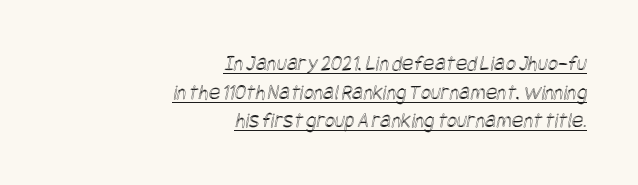
Q: Is the text underlined? A: Yes.
Q: How is the paragraph aligned? A: Right-aligned.
Q: Is the spacing between letters normal or unusually wide? A: Normal.
Q: Is the spacing between lines tight, normal or loose? A: Normal.
